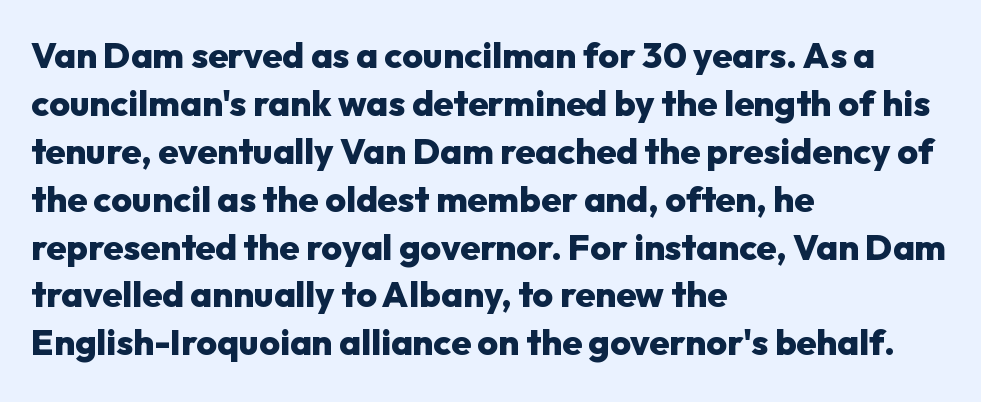
The image shows 36 px heavy sans-serif type, upright; set left-aligned, normal line spacing (1.33x), normal letter spacing, not underlined; low stroke contrast and a medium x-height.
